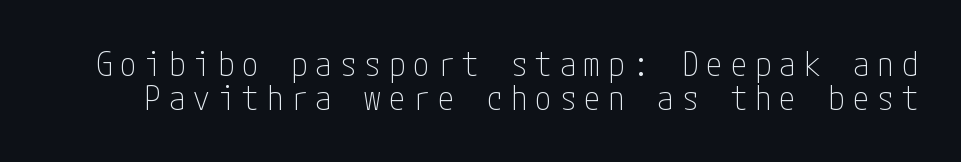
Type style note: lacks serifs. Does the lettering tilt? It doesn't — this is upright. The glyphs are unaccompanied by any horizontal stroke below them. Here the glyphs are tracked loosely, breaking word shapes into spaced letters. Honestly, the rows look squashed on top of each other.
